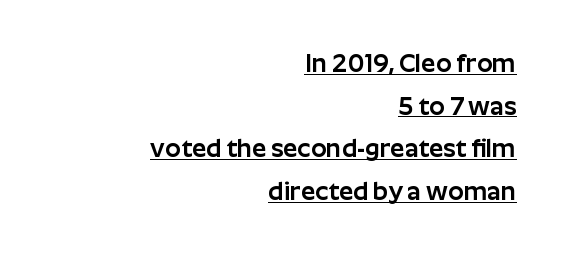
Somebody hit Ctrl+U on this one — the words are underlined. This sample uses plain, unmodified letter spacing. The compositor pushed each line to the right boundary. Characters remain perfectly vertical along every line.
